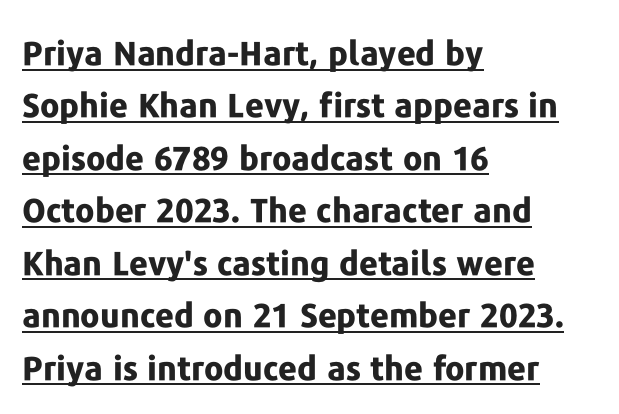
The image shows 33 px bold sans-serif type, upright; set left-aligned, normal line spacing (1.59x), normal letter spacing, underlined; low stroke contrast and a medium x-height.
